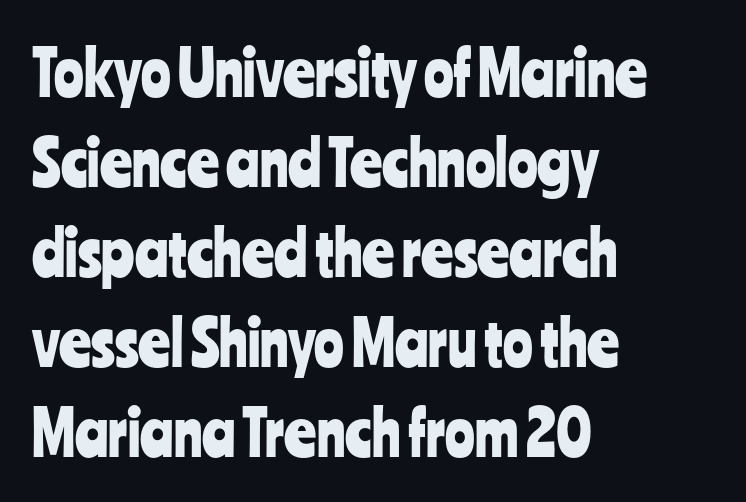
Reading down the column, the eye jumps a familiar distance to each next line. Here the designer chose a conventional face with non-uniform glyph widths. In terms of letterform style, serifs are entirely absent. Tracking value appears to be zero — textbook default spacing. If you drew a line through each stem, it would be perfectly vertical. This rendering features lettering with no underline.
